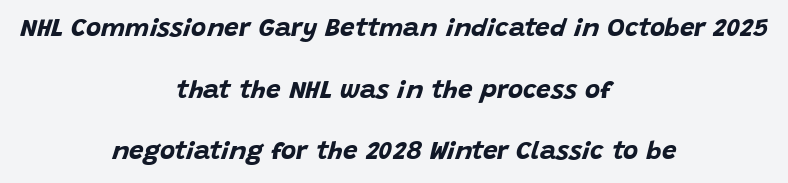
Vertical spacing — loose. Bare-footed words on every line. Line starts and ends both wander, symmetrically. Quick note: italic. Standard letterfit; no display-style spreading of the glyphs.
